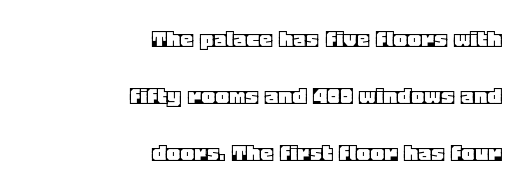
The image shows 26 px text type, upright; set right-aligned, loose line spacing (2.19x), normal letter spacing, not underlined.
